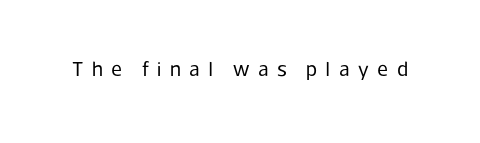
No heavy texture on the line: the type isn't bold. Bare-footed words on every line. The letters are spread apart with noticeably loose tracking. You can tell it's not italic because the verticals are truly vertical.
